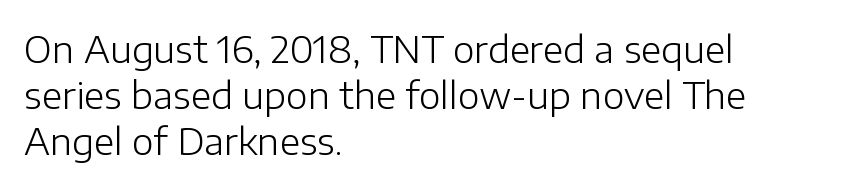
{"serif": "no", "italic": "no", "bold": "no", "weight": "light", "width": "normal", "stroke_contrast": "low", "x_height": "medium", "monospaced": "no", "underline": "no", "align": "left", "line_spacing": "normal", "line_spacing_ratio": 1.25, "letter_spacing": "normal", "letter_spacing_em": 0.0, "glyph_px": 37}
